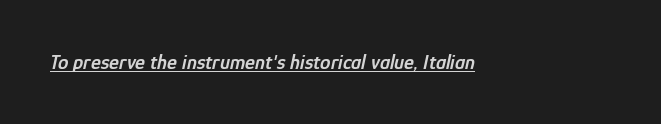
Letter spacing: default. Has an underline been added? It has. Semibold letterforms, between regular and bold. The font's italic variant was chosen for this text.
